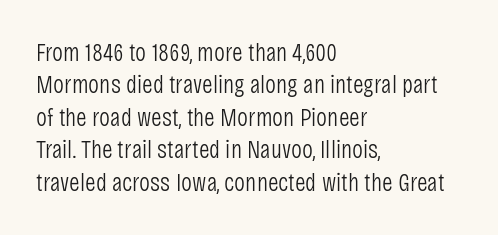
{"italic": "no", "bold": "no", "underline": "no", "align": "left", "line_spacing": "normal", "line_spacing_ratio": 1.25, "letter_spacing": "normal", "letter_spacing_em": 0.0, "glyph_px": 26}
